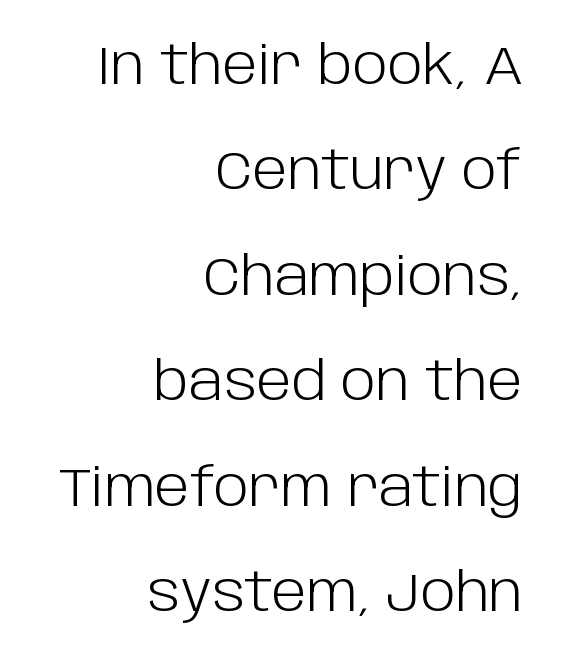
The image shows 53 px light sans-serif type, upright; set right-aligned, loose line spacing (1.99x), normal letter spacing, not underlined; low stroke contrast and a large x-height.
